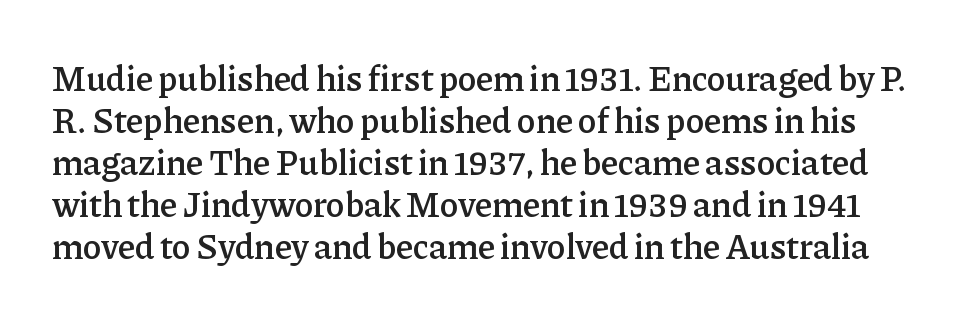
{"serif": "yes", "italic": "no", "bold": "semi", "weight": "semibold", "width": "normal", "stroke_contrast": "low", "x_height": "medium", "monospaced": "no", "underline": "no", "line_spacing_ratio": 1.2, "letter_spacing": "normal", "letter_spacing_em": 0.0, "glyph_px": 35}
